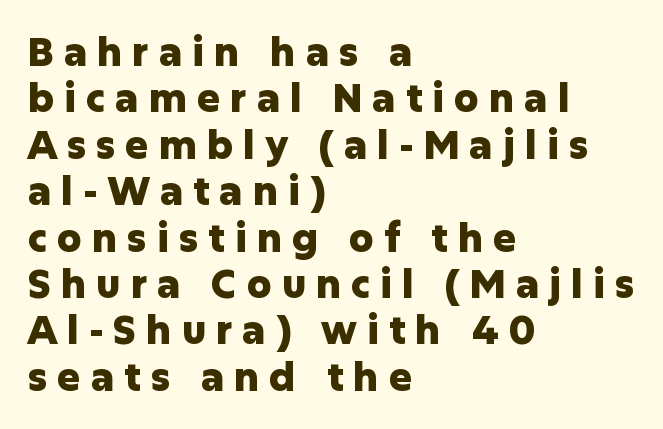
Q: Is the text bold? A: Yes.
Q: Is the text italic (slanted)? A: No, it is upright.
Q: Is the typeface a serif or a sans-serif typeface? A: Sans-serif.
Q: Is the text underlined? A: No.
Q: How is the paragraph aligned? A: Left-aligned.
Q: Is the spacing between letters normal or unusually wide? A: Unusually wide.
Q: Width (condensed, normal, or wide)? A: Normal.
Q: Stroke contrast? A: Low.
Q: x-height? A: Medium.
Q: Monospaced? A: No.
